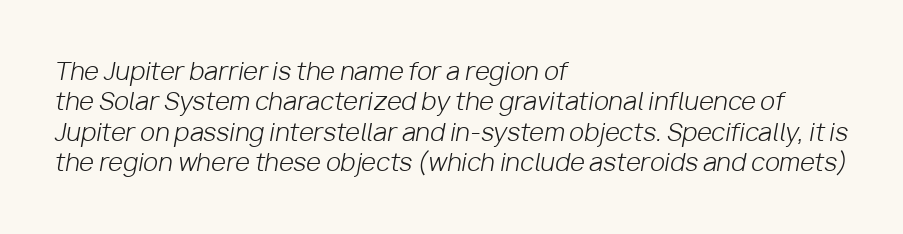
Q: Is the text bold? A: No.
Q: Is the text italic (slanted)? A: Yes, it leans right by about 10 degrees.
Q: Is the text underlined? A: No.
Q: How is the paragraph aligned? A: Left-aligned.
Q: Is the spacing between letters normal or unusually wide? A: Normal.
Q: Is the spacing between lines tight, normal or loose? A: Normal.
